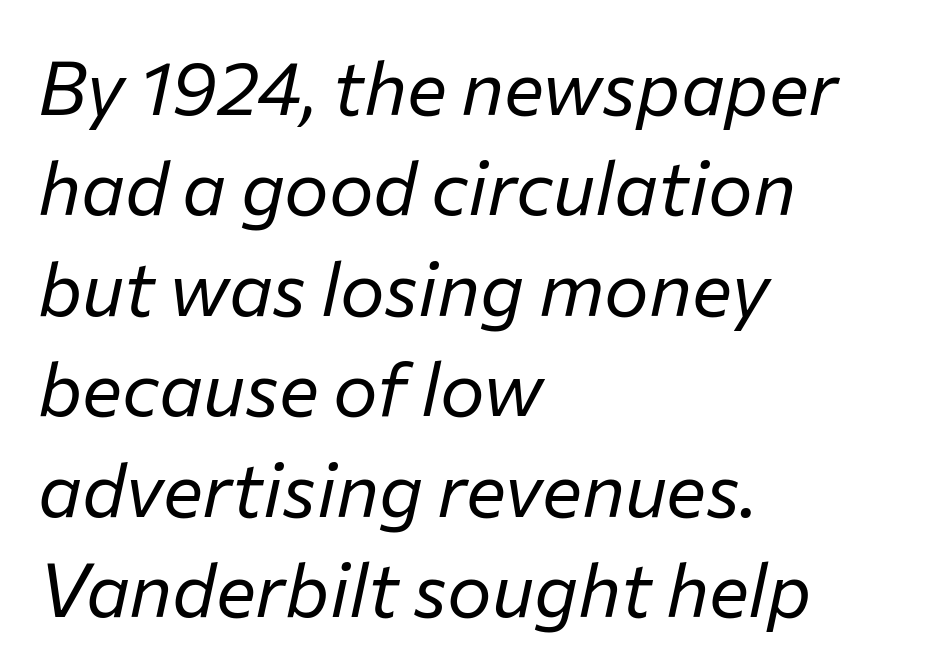
Q: Is the text bold? A: No.
Q: Is the text italic (slanted)? A: Yes, it leans right by about 12 degrees.
Q: Is the text underlined? A: No.
Q: How is the paragraph aligned? A: Left-aligned.
Q: Is the spacing between letters normal or unusually wide? A: Normal.
Q: Is the spacing between lines tight, normal or loose? A: Normal.
Q: Width (condensed, normal, or wide)? A: Normal.
Q: Stroke contrast? A: Low.
Q: x-height? A: Medium.
Q: Monospaced? A: No.
